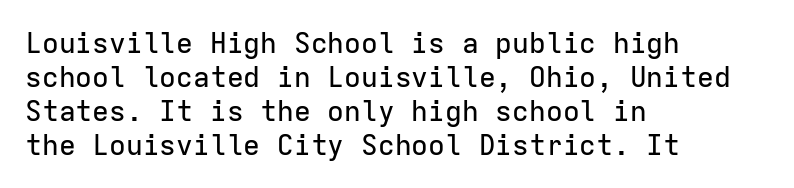
{"serif": "no", "italic": "no", "width": "normal", "stroke_contrast": "low", "x_height": "medium", "monospaced": "yes", "underline": "no", "align": "left", "line_spacing_ratio": 1.21, "letter_spacing": "normal", "letter_spacing_em": 0.0, "glyph_px": 28}
